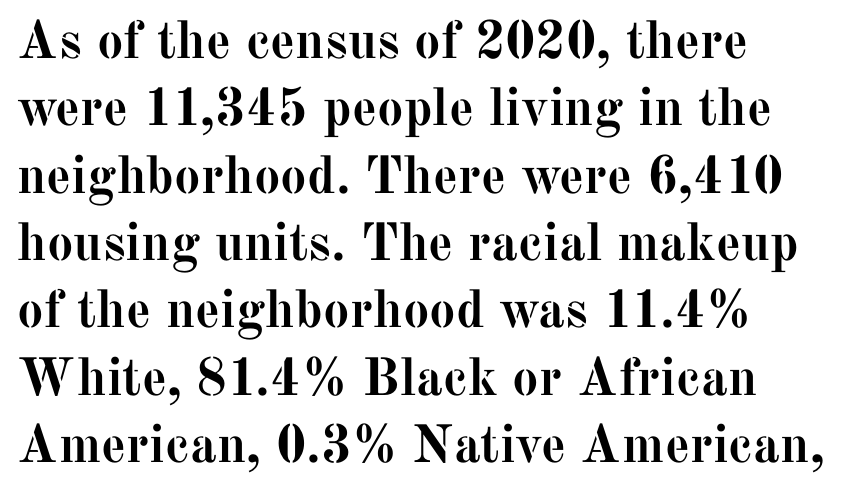
Q: Is the text bold? A: Yes.
Q: Is the text italic (slanted)? A: No, it is upright.
Q: Is the typeface a serif or a sans-serif typeface? A: Serif.
Q: Is the text underlined? A: No.
Q: How is the paragraph aligned? A: Left-aligned.
Q: Is the spacing between letters normal or unusually wide? A: Normal.
Q: Is the spacing between lines tight, normal or loose? A: Normal.
Q: Width (condensed, normal, or wide)? A: Normal.
Q: Stroke contrast? A: Medium.
Q: x-height? A: Medium.
Q: Monospaced? A: No.
